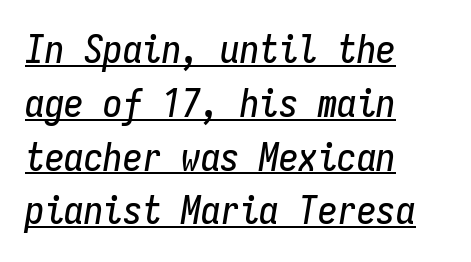
{"italic": "yes", "lean": "right", "slant_degrees": 9, "width": "condensed", "stroke_contrast": "low", "x_height": "medium", "monospaced": "yes", "underline": "yes", "align": "left", "line_spacing": "normal", "line_spacing_ratio": 1.38, "letter_spacing": "normal", "letter_spacing_em": 0.0, "glyph_px": 39}
